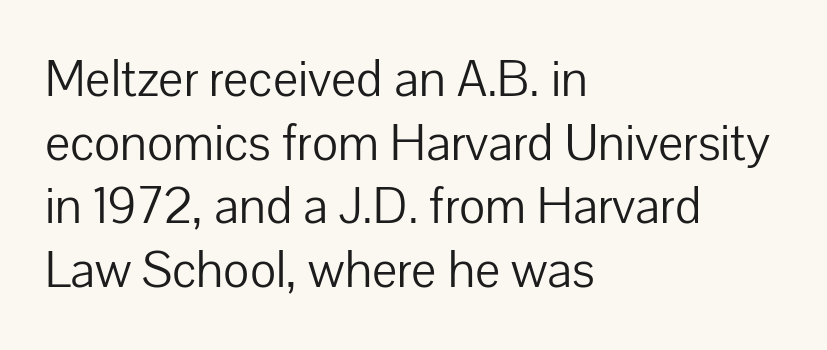
The horizontal fit of the characters is conventional and even. You could not count columns in this text — the font is proportionally spaced. Observe the absence of serifs on each vertical stroke in this sample. Think standard paragraph weight, or any step lighter than that. In terms of posture, this sample is upright. Leftover space on each line is placed entirely after the last word.
